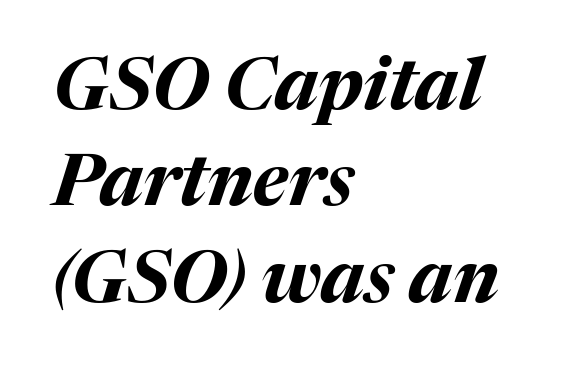
These lines sit exactly where default settings would place them. These lines keep a tight, regular rhythm from letter to letter. In CSS terms this would be text-align: left. No word sits above an underline.
